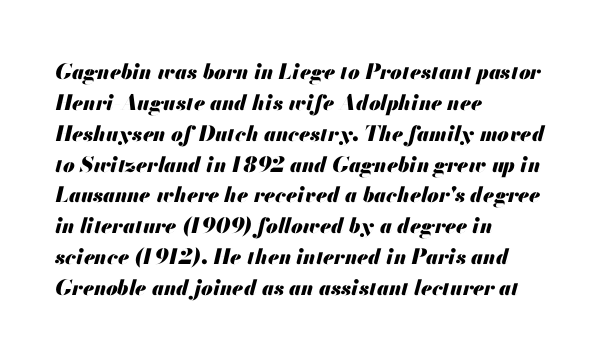
{"italic": "yes", "lean": "right", "slant_degrees": 13, "bold": "yes", "underline": "no", "align": "left", "line_spacing": "normal", "line_spacing_ratio": 1.47, "letter_spacing": "normal", "letter_spacing_em": 0.0, "glyph_px": 21}
